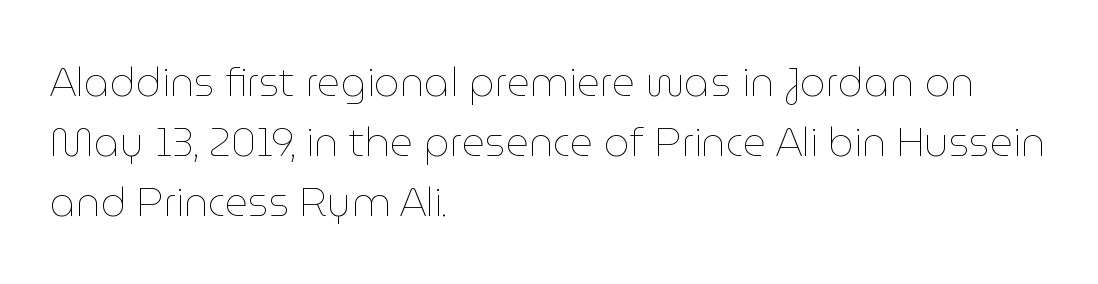
The image shows 40 px thin type, upright; set left-aligned, normal line spacing (1.5x), normal letter spacing, not underlined; low stroke contrast and a medium x-height.
